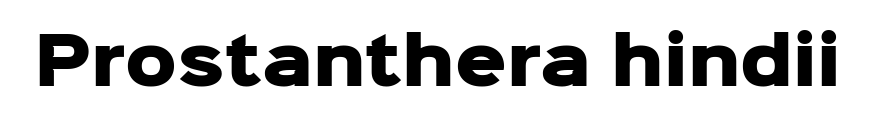
{"serif": "no", "italic": "no", "bold": "yes", "weight": "heavy", "width": "normal", "stroke_contrast": "low", "x_height": "medium", "monospaced": "no", "underline": "no", "letter_spacing": "normal", "letter_spacing_em": 0.0, "glyph_px": 64}
